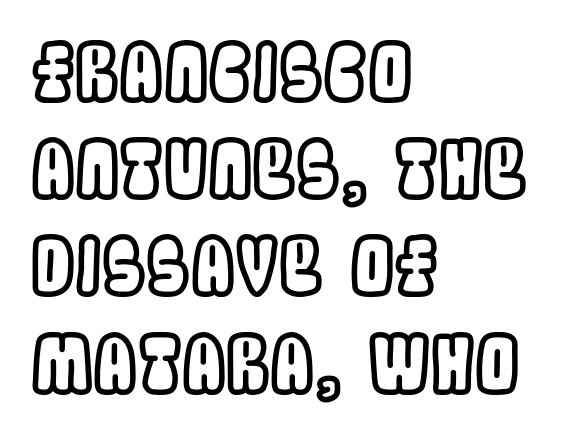
{"italic": "no", "width": "condensed", "x_height": "large", "monospaced": "no", "underline": "no", "align": "left", "line_spacing_ratio": 1.23, "letter_spacing": "normal", "letter_spacing_em": 0.0, "glyph_px": 79}
